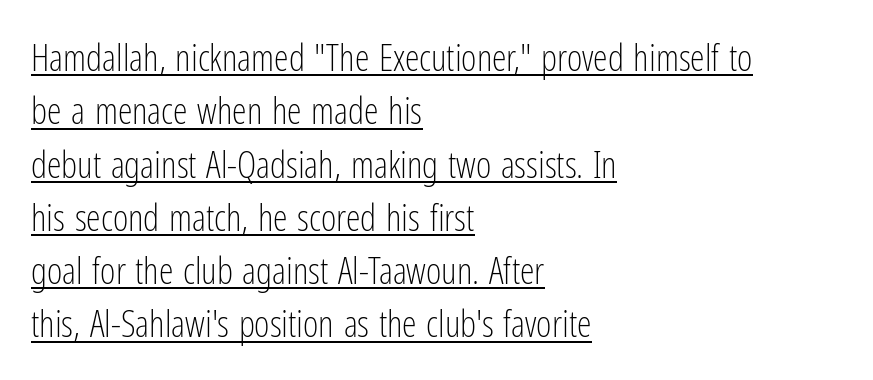
{"serif": "no", "italic": "no", "bold": "no", "weight": "light", "width": "condensed", "stroke_contrast": "low", "x_height": "medium", "monospaced": "no", "underline": "yes", "align": "left", "line_spacing": "normal", "line_spacing_ratio": 1.44, "letter_spacing": "normal", "letter_spacing_em": 0.0, "glyph_px": 37}
